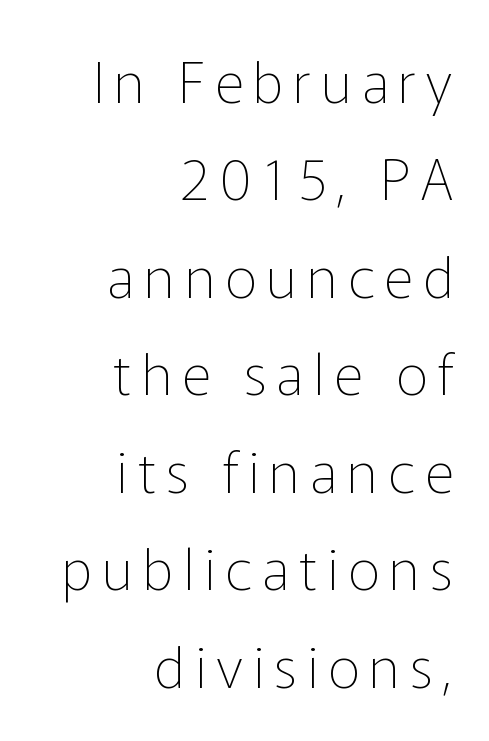
{"serif": "no", "italic": "no", "bold": "no", "weight": "thin", "width": "normal", "stroke_contrast": "low", "x_height": "medium", "monospaced": "no", "underline": "no", "align": "right", "line_spacing_ratio": 1.71, "glyph_px": 57}
